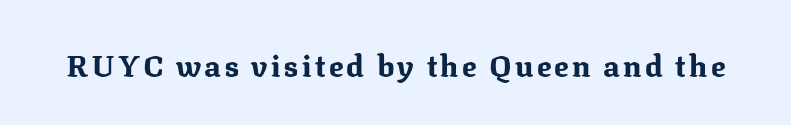
The type sits square on the baseline with zero lean. Has an underline been added? It has not. A serif font was chosen for this passage. In terms of weight, the rendering is a true, heavy bold.
